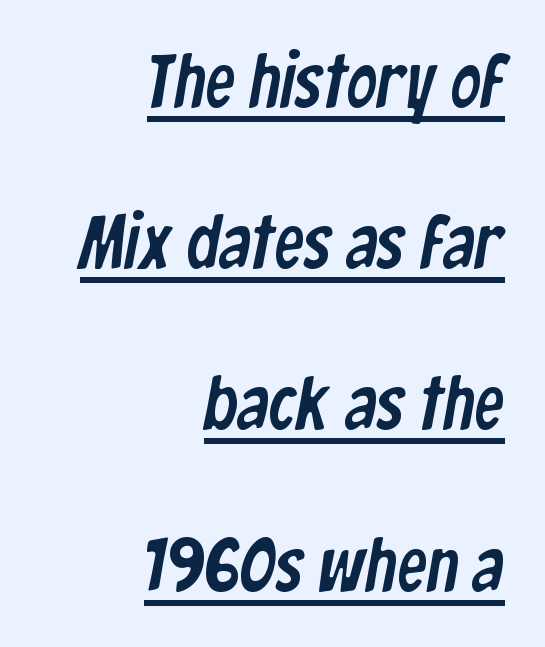
{"serif": "no", "width": "condensed", "stroke_contrast": "low", "x_height": "medium", "monospaced": "no", "underline": "yes", "align": "right", "line_spacing": "loose", "line_spacing_ratio": 2.15, "letter_spacing": "normal", "letter_spacing_em": 0.0, "glyph_px": 75}
